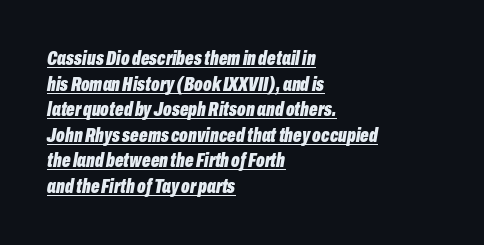
Regular leading. Emphasis-style slanted type is in use. Glyph-to-glyph distance matches everyday printed text. You can see a thin bar hugging the bottom of the glyphs.
